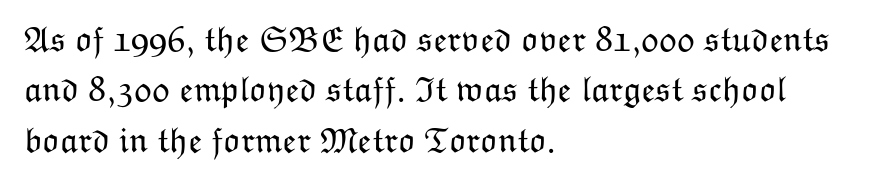
Q: Is the text bold? A: No.
Q: Is the text italic (slanted)? A: No, it is upright.
Q: Is the text underlined? A: No.
Q: How is the paragraph aligned? A: Left-aligned.
Q: Is the spacing between letters normal or unusually wide? A: Normal.
Q: Is the spacing between lines tight, normal or loose? A: Normal.
Q: Width (condensed, normal, or wide)? A: Normal.
Q: Stroke contrast? A: Low.
Q: x-height? A: Medium.
Q: Monospaced? A: No.
